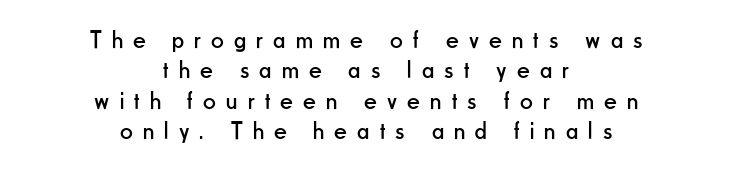
Q: Is the text bold? A: No.
Q: Is the text italic (slanted)? A: No, it is upright.
Q: Is the text underlined? A: No.
Q: How is the paragraph aligned? A: Centered.
Q: Is the spacing between letters normal or unusually wide? A: Unusually wide.
